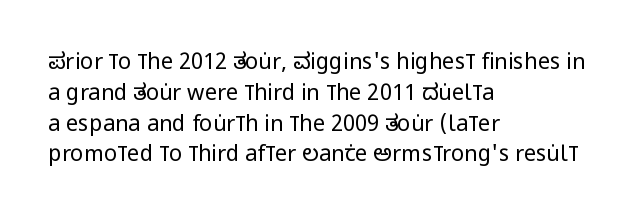
Q: Is the text bold? A: No.
Q: Is the text italic (slanted)? A: No, it is upright.
Q: Is the text underlined? A: No.
Q: How is the paragraph aligned? A: Left-aligned.
Q: Is the spacing between letters normal or unusually wide? A: Normal.
Q: Is the spacing between lines tight, normal or loose? A: Normal.
